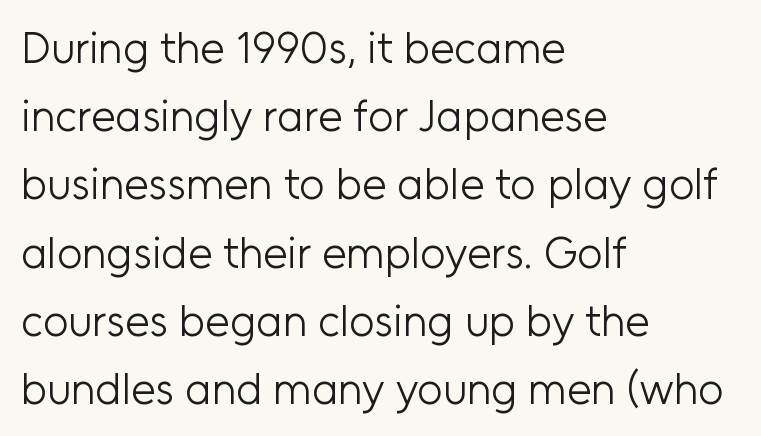
The image shows 44 px light sans-serif type, upright; set left-aligned, normal line spacing (1.55x), normal letter spacing, not underlined; low stroke contrast and a medium x-height.
